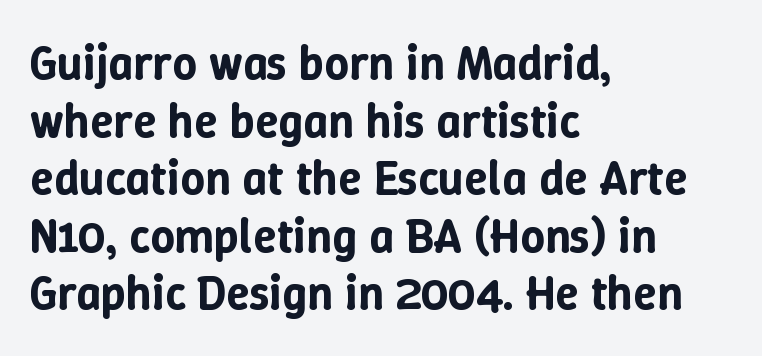
The image shows 48 px text type, upright; set left-aligned, line spacing 1.2x, normal letter spacing, not underlined; low stroke contrast and a medium x-height.
